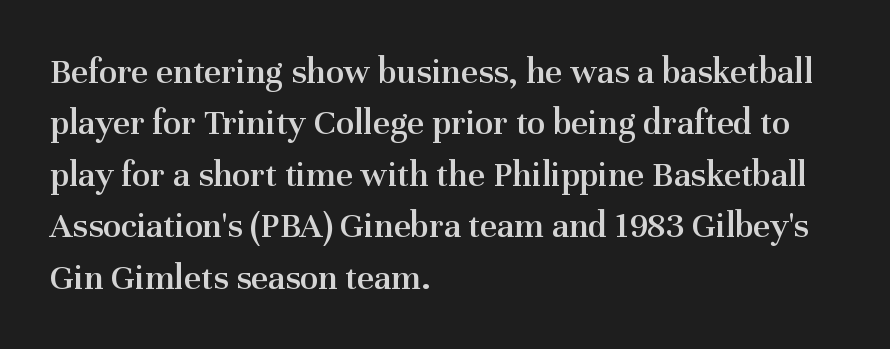
Q: Is the text bold? A: Semi-bold.
Q: Is the text italic (slanted)? A: No, it is upright.
Q: Is the typeface a serif or a sans-serif typeface? A: Serif.
Q: Is the text underlined? A: No.
Q: How is the paragraph aligned? A: Left-aligned.
Q: Is the spacing between letters normal or unusually wide? A: Normal.
Q: Is the spacing between lines tight, normal or loose? A: Normal.
Q: Width (condensed, normal, or wide)? A: Normal.
Q: Stroke contrast? A: Medium.
Q: x-height? A: Medium.
Q: Monospaced? A: No.
